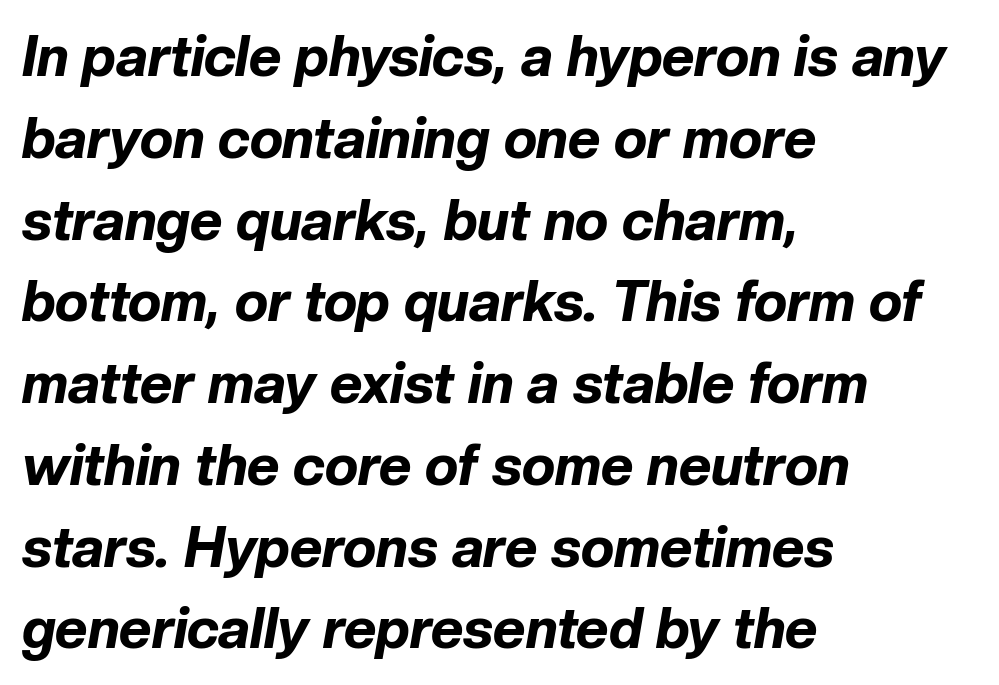
Q: Is the text bold? A: Yes.
Q: Is the text italic (slanted)? A: Yes, it leans right by about 10 degrees.
Q: Is the text underlined? A: No.
Q: How is the paragraph aligned? A: Left-aligned.
Q: Is the spacing between letters normal or unusually wide? A: Normal.
Q: Is the spacing between lines tight, normal or loose? A: Normal.
Q: Width (condensed, normal, or wide)? A: Normal.
Q: Stroke contrast? A: Low.
Q: x-height? A: Medium.
Q: Monospaced? A: No.
